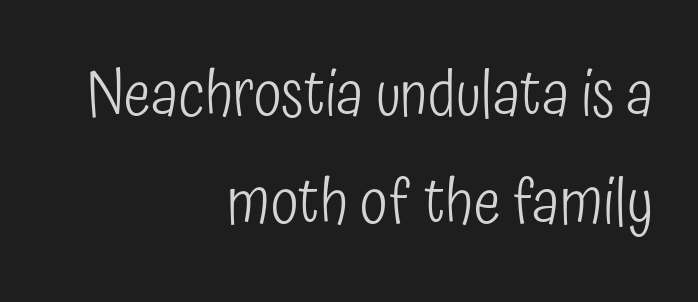
Q: Is the text bold? A: No.
Q: Is the text italic (slanted)? A: No, it is upright.
Q: Is the typeface a serif or a sans-serif typeface? A: Sans-serif.
Q: Is the text underlined? A: No.
Q: How is the paragraph aligned? A: Right-aligned.
Q: Is the spacing between letters normal or unusually wide? A: Normal.
Q: Is the spacing between lines tight, normal or loose? A: Normal.
Q: Width (condensed, normal, or wide)? A: Condensed.
Q: Stroke contrast? A: Low.
Q: x-height? A: Medium.
Q: Monospaced? A: No.
